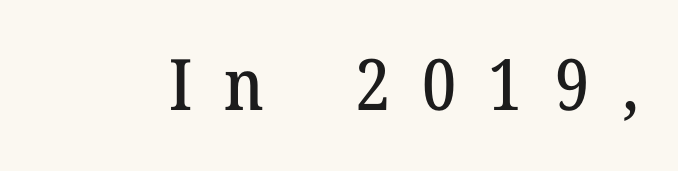
Vertical strokes here are truly vertical. Spacing verdict: proportional, widths tailored to each character. Plain, unruled lines of type. The typeface chosen for these lines features serifs.
